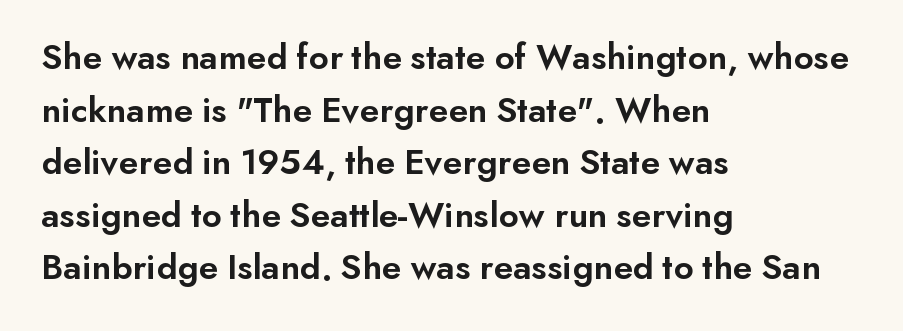
The image shows 37 px semibold sans-serif type, upright; set left-aligned, normal line spacing (1.42x), normal letter spacing, not underlined; low stroke contrast and a small x-height.
